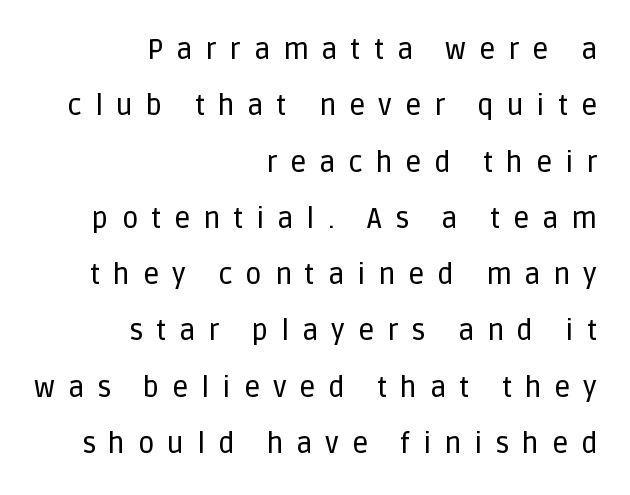
Q: Is the text italic (slanted)? A: No, it is upright.
Q: Is the typeface a serif or a sans-serif typeface? A: Sans-serif.
Q: Is the text underlined? A: No.
Q: How is the paragraph aligned? A: Right-aligned.
Q: Is the spacing between letters normal or unusually wide? A: Unusually wide.
Q: Is the spacing between lines tight, normal or loose? A: Loose.
Q: Width (condensed, normal, or wide)? A: Normal.
Q: Stroke contrast? A: Low.
Q: x-height? A: Large.
Q: Monospaced? A: No.
